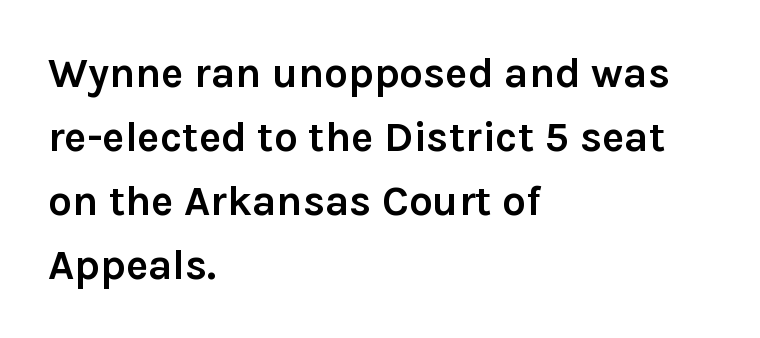
Nothing sits at the stroke ends, so this counts as sans-serif. Varying glyph widths throughout — classic text-font behaviour. Descenders hang freely into open space. Notice how the passage keeps a crisp vertical edge on the left only. The letterforms sit shoulder to shoulder at normal distance.
